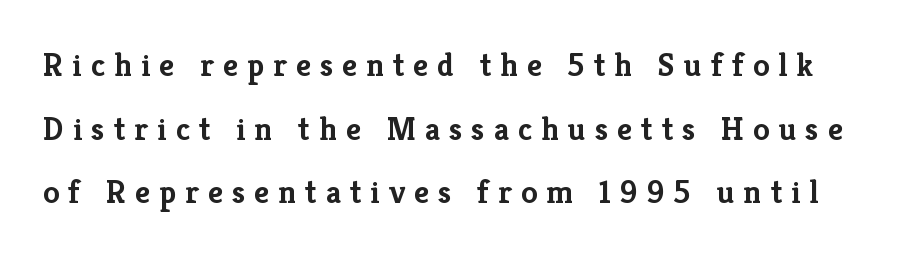
The image shows 33 px semibold serif type, upright; set loose line spacing (1.93x), unusually wide letter spacing (+0.27 em), not underlined; low stroke contrast and a medium x-height.
